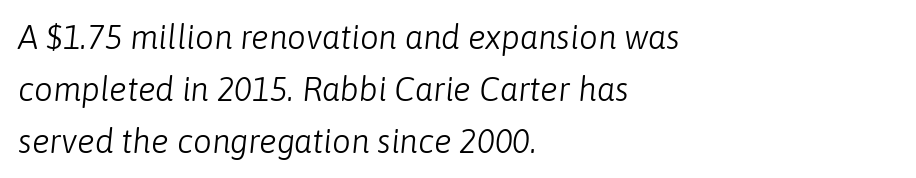
The lines are quadded left. Is the stroke heavy? The answer is a plain regular-or-lighter. Glyph-to-glyph distance matches everyday printed text. Leading matches the norm, producing a regular column. Do the characters align in a grid? No, the font is proportional. Letters rest on an invisible, unmarked baseline.
